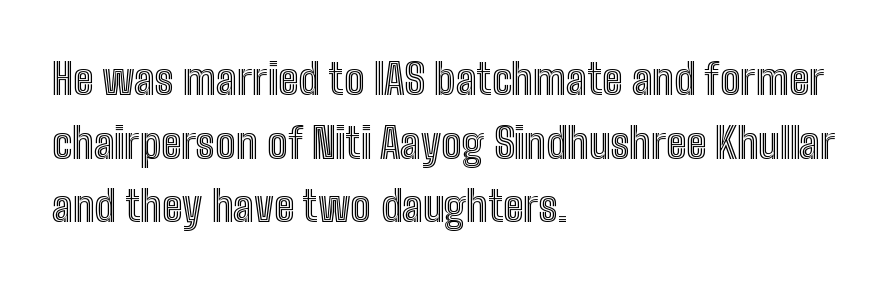
Q: Is the text italic (slanted)? A: No, it is upright.
Q: Is the text underlined? A: No.
Q: How is the paragraph aligned? A: Left-aligned.
Q: Is the spacing between letters normal or unusually wide? A: Normal.
Q: Is the spacing between lines tight, normal or loose? A: Normal.
Q: Width (condensed, normal, or wide)? A: Condensed.
Q: x-height? A: Medium.
Q: Monospaced? A: No.
